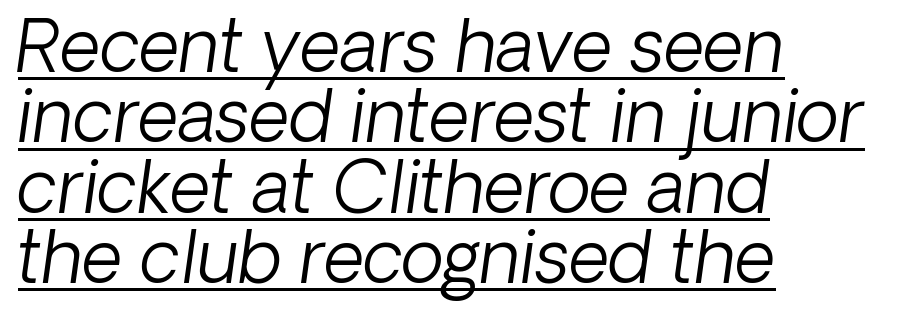
The passage shown stacks its lines with hardly any gap. Characters follow at the spacing the type designer built in. Reading down the block, your eye returns to a fixed left position each line. The rendering applies a slant to the glyphs. Students, observe the line beneath the letters — that is underlining.
